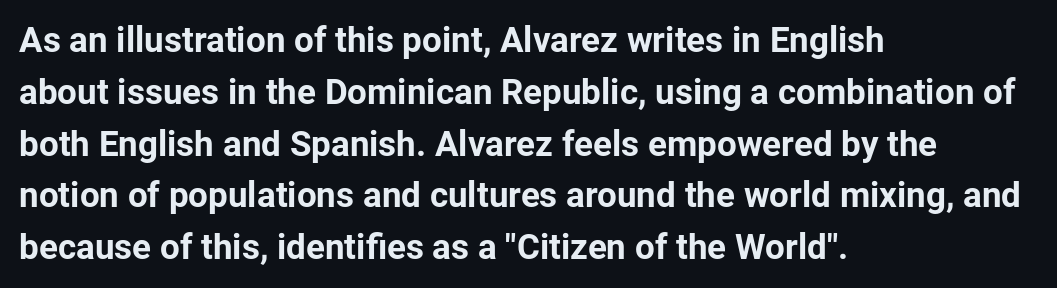
{"serif": "no", "italic": "no", "bold": "yes", "weight": "bold", "width": "normal", "stroke_contrast": "low", "x_height": "medium", "monospaced": "no", "underline": "no", "align": "left", "line_spacing": "normal", "line_spacing_ratio": 1.48, "letter_spacing": "normal", "letter_spacing_em": 0.0, "glyph_px": 35}
